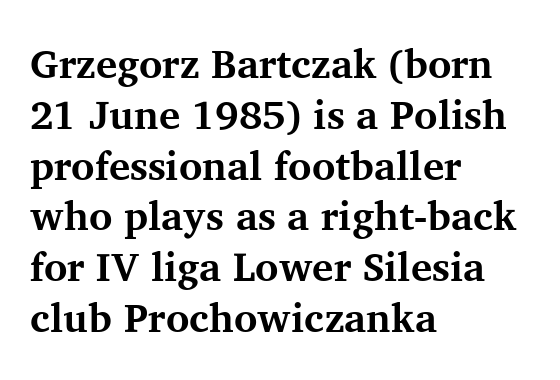
Q: Is the text bold? A: Yes.
Q: Is the text italic (slanted)? A: No, it is upright.
Q: Is the typeface a serif or a sans-serif typeface? A: Serif.
Q: Is the text underlined? A: No.
Q: How is the paragraph aligned? A: Left-aligned.
Q: Is the spacing between letters normal or unusually wide? A: Normal.
Q: Is the spacing between lines tight, normal or loose? A: Normal.
Q: Width (condensed, normal, or wide)? A: Normal.
Q: Stroke contrast? A: Medium.
Q: x-height? A: Medium.
Q: Monospaced? A: No.
